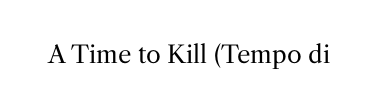
Only glyphs here, with clear space below each row. Notice how the stems are strictly vertical — no italics here. Between one letter and the next there's only the usual sliver of space. Is this a heavy cut? Hardly; it is regular or lighter.
